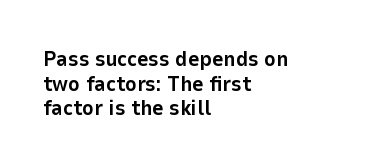
The image shows 22 px bold type, upright; set left-aligned, tight line spacing (1.12x), normal letter spacing, not underlined.
